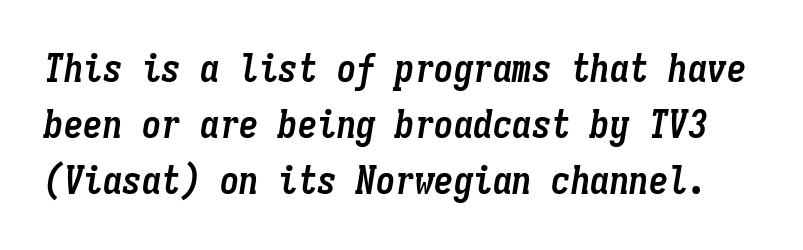
Q: Is the text bold? A: Yes.
Q: Is the text italic (slanted)? A: Yes, it leans right by about 9 degrees.
Q: Is the text underlined? A: No.
Q: Is the spacing between letters normal or unusually wide? A: Normal.
Q: Is the spacing between lines tight, normal or loose? A: Normal.
Q: Width (condensed, normal, or wide)? A: Condensed.
Q: Stroke contrast? A: Low.
Q: x-height? A: Medium.
Q: Monospaced? A: Yes.
